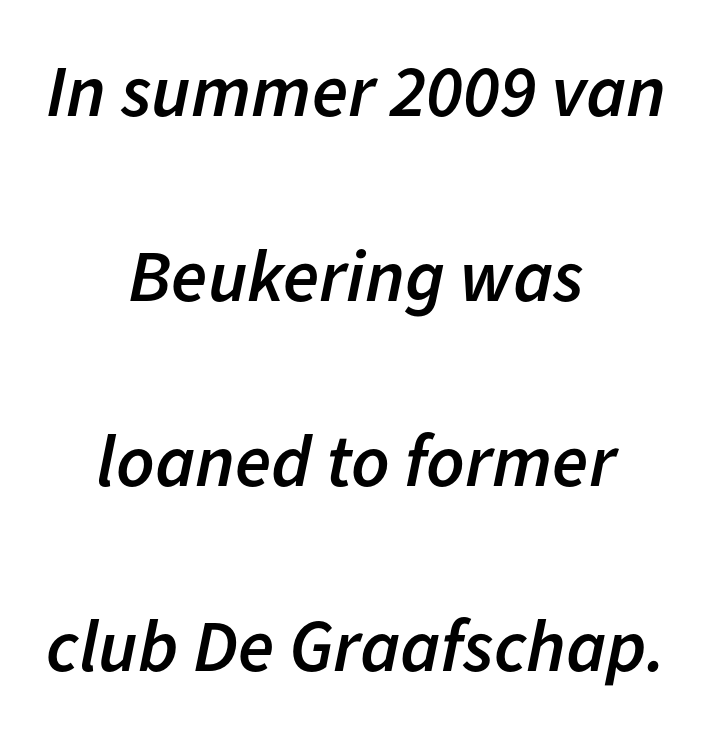
Descender tails drop into unmarked territory. This sample has the flowing, uneven cadence of proportional lettering. This sample uses plain, unmodified letter spacing. Whoever set this chose breathing room over compactness in the vertical rhythm. Compared with a flush-left layout, this one balances lines on the center instead.
